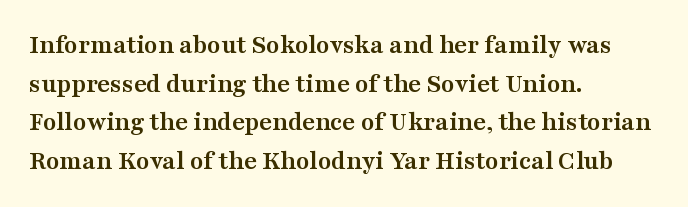
{"italic": "no", "bold": "yes", "underline": "no", "align": "left", "line_spacing": "normal", "line_spacing_ratio": 1.43, "letter_spacing": "normal", "letter_spacing_em": 0.0, "glyph_px": 27}
